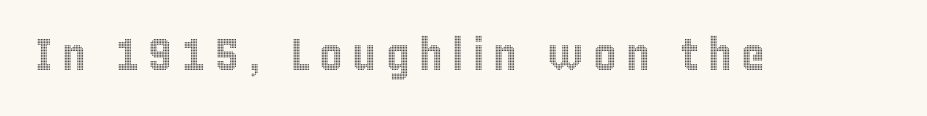
Beneath every word, the page is bare. This sample has the flowing, uneven cadence of proportional lettering. When letters stand straight like this, we call the style roman or upright. Letter spacing: wide.
